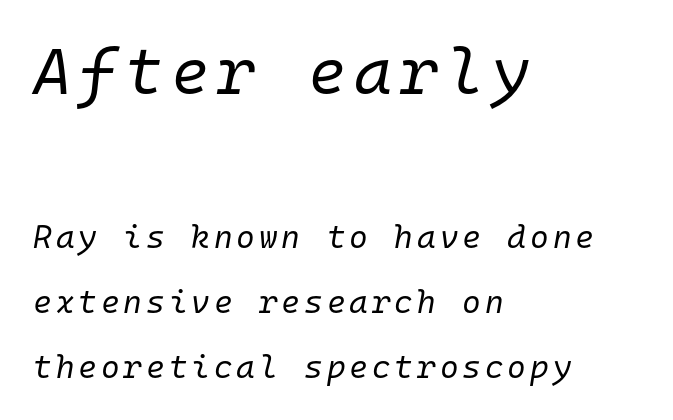
{"italic": "yes", "lean": "right", "slant_degrees": 10, "bold": "no", "weight": "regular", "width": "normal", "stroke_contrast": "low", "x_height": "medium", "monospaced": "yes", "underline": "no", "align": "left", "line_spacing": "loose", "line_spacing_ratio": 2.04, "larger_block": "first", "size_ratio": 2.03, "glyph_px": 65}
